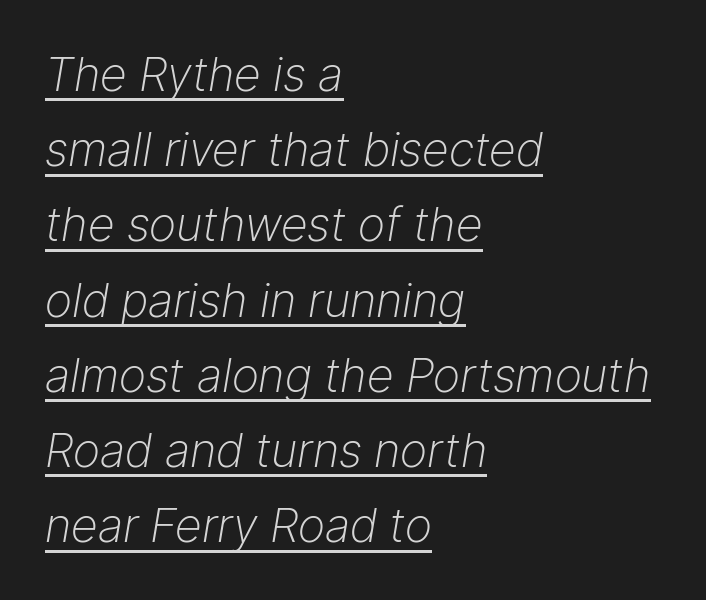
{"italic": "yes", "lean": "right", "slant_degrees": 9, "bold": "no", "weight": "light", "width": "normal", "stroke_contrast": "low", "x_height": "medium", "monospaced": "no", "underline": "yes", "align": "left", "line_spacing": "normal", "line_spacing_ratio": 1.6, "letter_spacing": "normal", "letter_spacing_em": 0.0, "glyph_px": 47}
